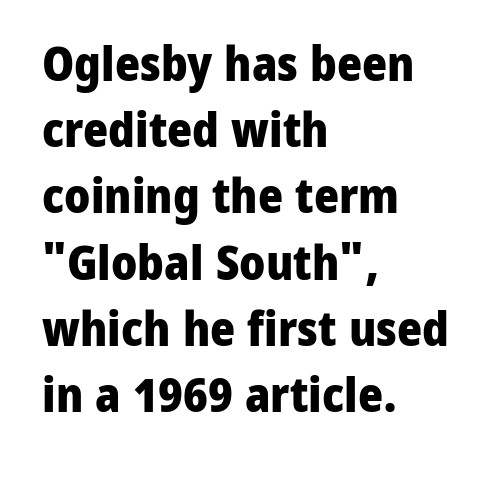
The image shows 48 px heavy sans-serif type, upright; set left-aligned, normal line spacing (1.38x), normal letter spacing, not underlined; low stroke contrast and a medium x-height.
